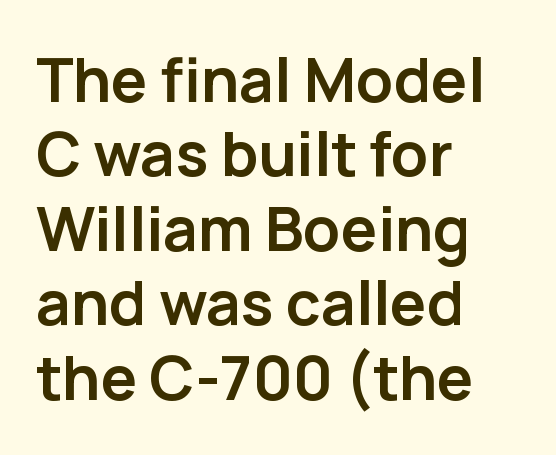
Q: Is the text bold? A: Yes.
Q: Is the text italic (slanted)? A: No, it is upright.
Q: Is the typeface a serif or a sans-serif typeface? A: Sans-serif.
Q: Is the text underlined? A: No.
Q: How is the paragraph aligned? A: Left-aligned.
Q: Is the spacing between letters normal or unusually wide? A: Normal.
Q: Width (condensed, normal, or wide)? A: Normal.
Q: Stroke contrast? A: Low.
Q: x-height? A: Medium.
Q: Monospaced? A: No.
